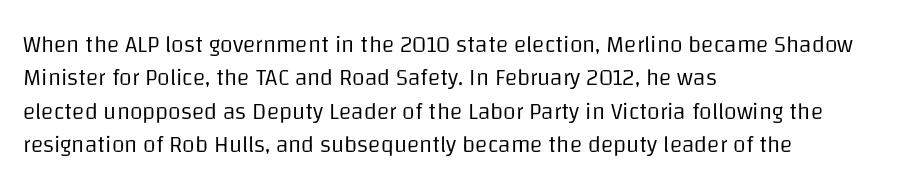
Q: Is the text bold? A: No.
Q: Is the text italic (slanted)? A: No, it is upright.
Q: Is the text underlined? A: No.
Q: How is the paragraph aligned? A: Left-aligned.
Q: Is the spacing between letters normal or unusually wide? A: Normal.
Q: Is the spacing between lines tight, normal or loose? A: Normal.
